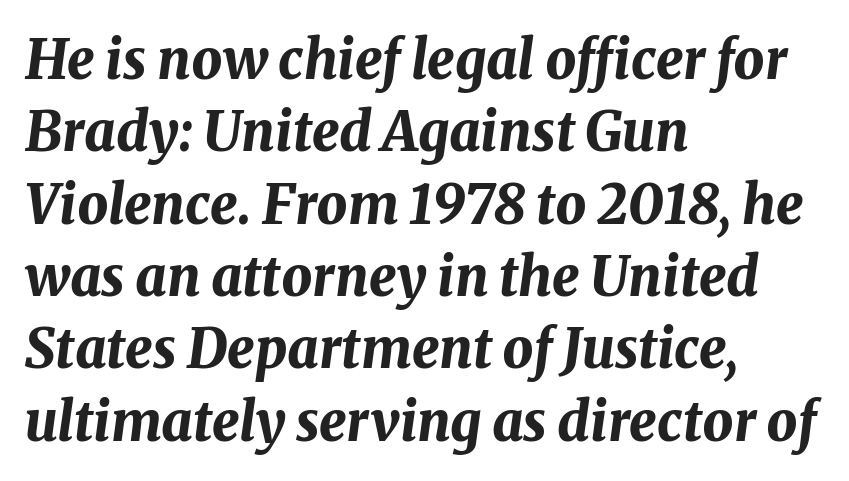
Q: Is the text bold? A: Yes.
Q: Is the text italic (slanted)? A: Yes, it leans right by about 8 degrees.
Q: Is the text underlined? A: No.
Q: How is the paragraph aligned? A: Left-aligned.
Q: Is the spacing between letters normal or unusually wide? A: Normal.
Q: Is the spacing between lines tight, normal or loose? A: Normal.
Q: Width (condensed, normal, or wide)? A: Normal.
Q: Stroke contrast? A: Medium.
Q: x-height? A: Medium.
Q: Monospaced? A: No.
